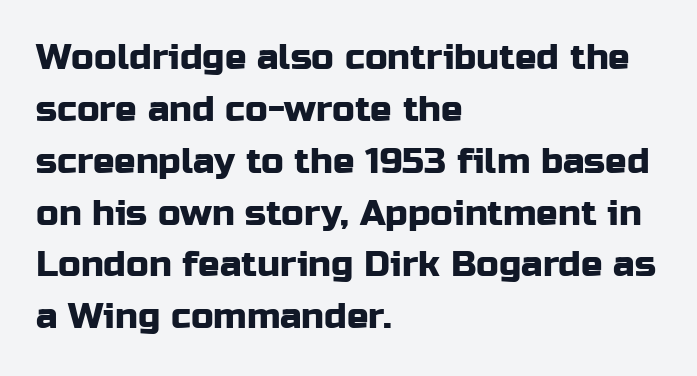
The image shows 36 px sans-serif type, upright; set left-aligned, normal line spacing (1.44x), normal letter spacing, not underlined; low stroke contrast and a medium x-height.
